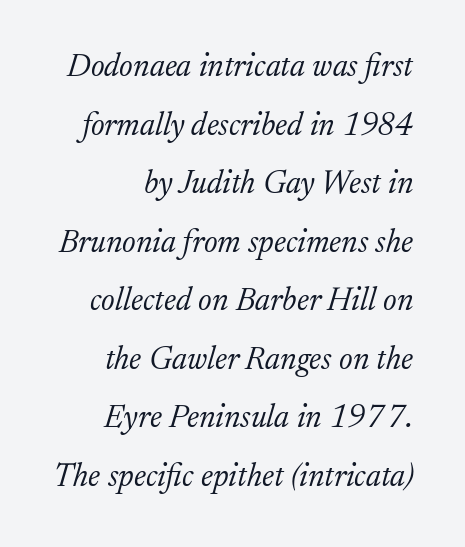
The image shows 32 px light serif type, italic (leaning right); set line spacing 1.83x, normal letter spacing, not underlined; low stroke contrast and a medium x-height.
